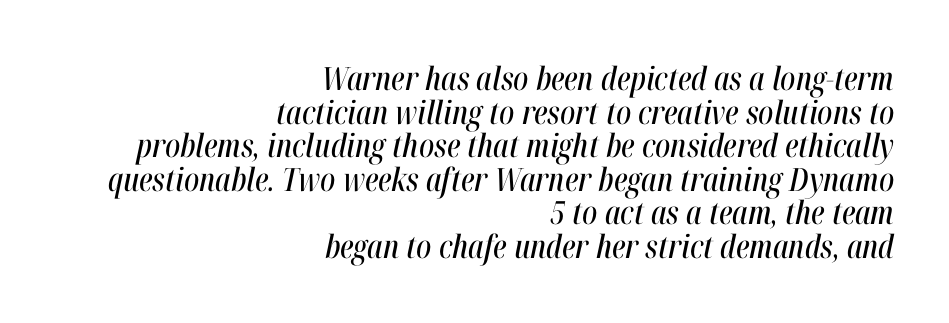
Observe the ordinary spacing: letters are neighbours, not strangers. The rendering uses a small line-height, squeezing the rows. These lines stack with their right ends in a neat column. The words here are not underlined.
